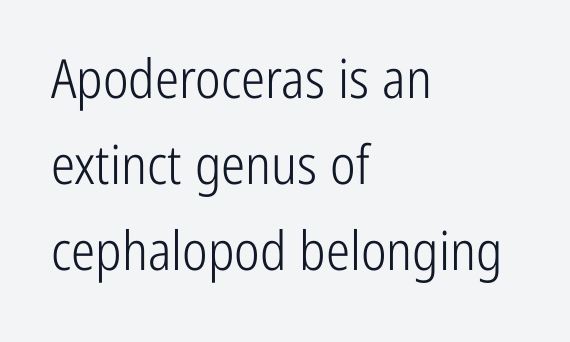
Quick note: not italic, upright. Horizontal alignment here is leftward, the default for most running prose. The rows are spaced the way most documents space them. Nothing unusual about the tracking: characters are spaced as the font intends.
